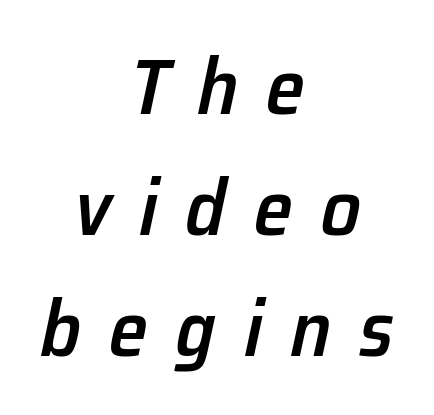
The image shows 79 px semibold type, italic (leaning right); set centered, normal line spacing (1.53x), unusually wide letter spacing (+0.35 em), not underlined; low stroke contrast and a medium x-height.
